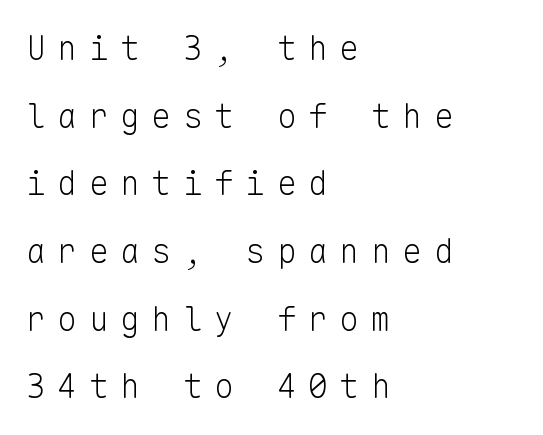
Q: Is the text bold? A: No.
Q: Is the text italic (slanted)? A: No, it is upright.
Q: Is the typeface a serif or a sans-serif typeface? A: Sans-serif.
Q: Is the text underlined? A: No.
Q: How is the paragraph aligned? A: Left-aligned.
Q: Is the spacing between letters normal or unusually wide? A: Unusually wide.
Q: Is the spacing between lines tight, normal or loose? A: Loose.
Q: Width (condensed, normal, or wide)? A: Normal.
Q: Stroke contrast? A: Low.
Q: x-height? A: Medium.
Q: Monospaced? A: Yes.
